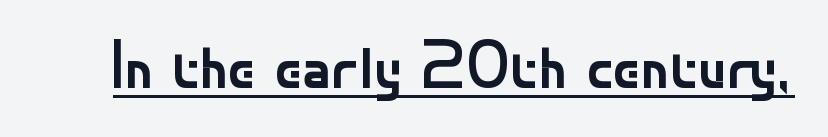
The image shows 68 px regular-weight sans-serif type, upright; set normal letter spacing, underlined; low stroke contrast and a small x-height.
